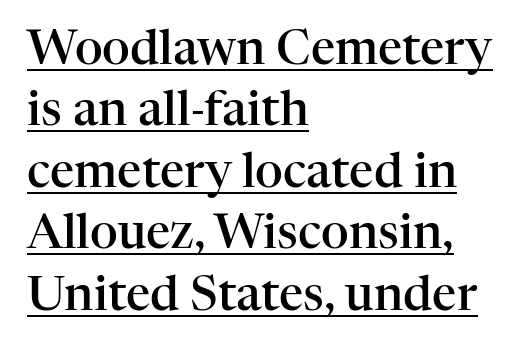
Q: Is the text bold? A: Semi-bold.
Q: Is the text italic (slanted)? A: No, it is upright.
Q: Is the typeface a serif or a sans-serif typeface? A: Serif.
Q: Is the text underlined? A: Yes.
Q: How is the paragraph aligned? A: Left-aligned.
Q: Is the spacing between letters normal or unusually wide? A: Normal.
Q: Is the spacing between lines tight, normal or loose? A: Normal.
Q: Width (condensed, normal, or wide)? A: Normal.
Q: Stroke contrast? A: High.
Q: x-height? A: Medium.
Q: Monospaced? A: No.
